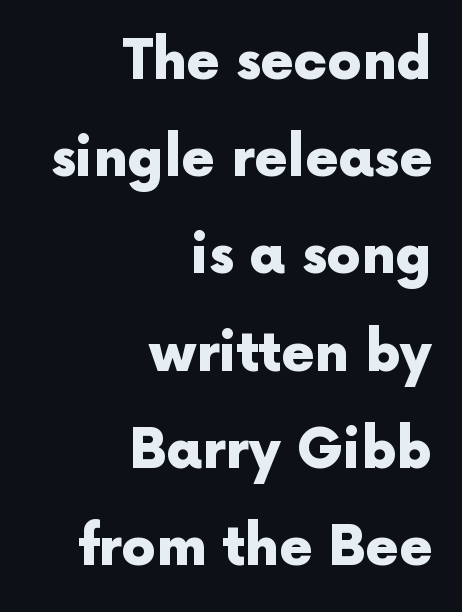
Q: Is the text bold? A: Yes.
Q: Is the text italic (slanted)? A: No, it is upright.
Q: Is the typeface a serif or a sans-serif typeface? A: Sans-serif.
Q: Is the text underlined? A: No.
Q: How is the paragraph aligned? A: Right-aligned.
Q: Is the spacing between letters normal or unusually wide? A: Normal.
Q: Width (condensed, normal, or wide)? A: Normal.
Q: x-height? A: Medium.
Q: Monospaced? A: No.
